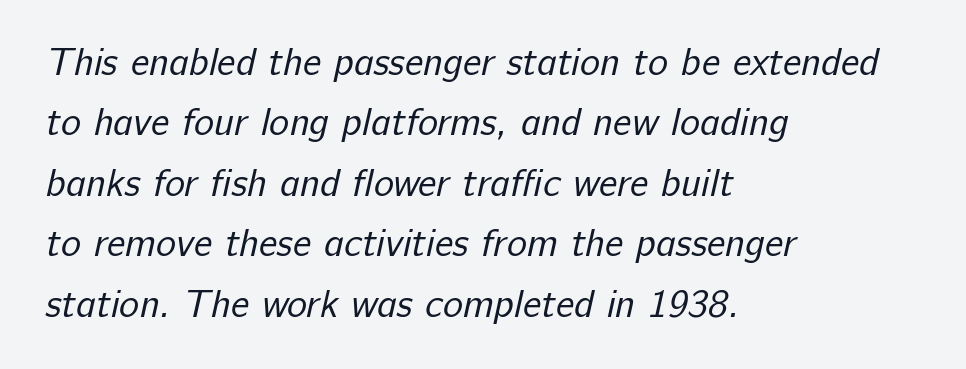
The image shows 38 px regular-weight sans-serif type; set left-aligned, normal line spacing (1.59x), normal letter spacing, not underlined; low stroke contrast and a medium x-height.
